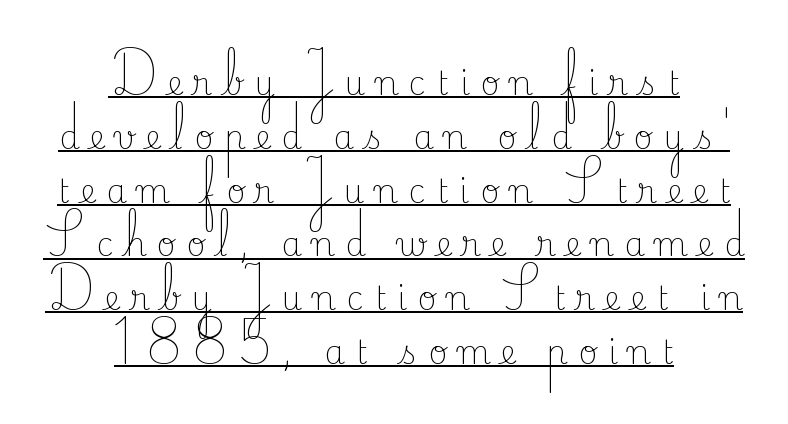
{"serif": "yes", "italic": "no", "bold": "no", "weight": "light", "width": "normal", "stroke_contrast": "low", "x_height": "small", "monospaced": "no", "underline": "yes", "align": "center", "line_spacing": "normal", "line_spacing_ratio": 1.63, "letter_spacing": "wide", "letter_spacing_em": 0.32, "glyph_px": 33}
